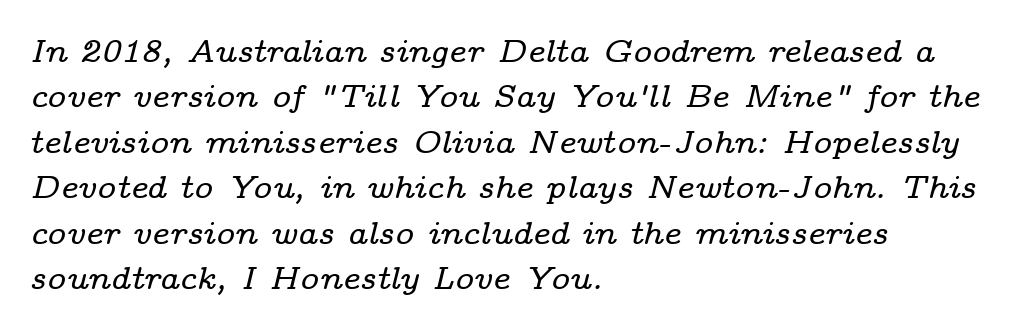
Q: Is the text italic (slanted)? A: Yes, it leans right by about 14 degrees.
Q: Is the typeface a serif or a sans-serif typeface? A: Serif.
Q: Is the text underlined? A: No.
Q: How is the paragraph aligned? A: Left-aligned.
Q: Is the spacing between letters normal or unusually wide? A: Normal.
Q: Is the spacing between lines tight, normal or loose? A: Normal.
Q: Width (condensed, normal, or wide)? A: Wide.
Q: Stroke contrast? A: Low.
Q: x-height? A: Medium.
Q: Monospaced? A: No.
